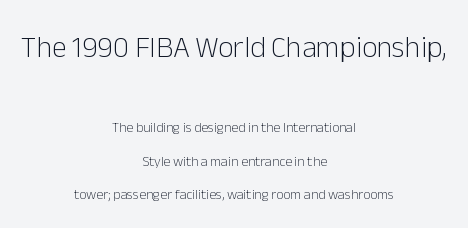
Unlike italic type, these characters show no tilt at all. Is the letter spacing exaggerated? No — it looks like the ordinary default. Compared with a flush-left layout, this one balances lines on the center instead. A student would notice the top passage is typeset larger than what follows. Check the space under the baseline: it is left empty. No letter is thick-stroked: the sample isn't bold.
